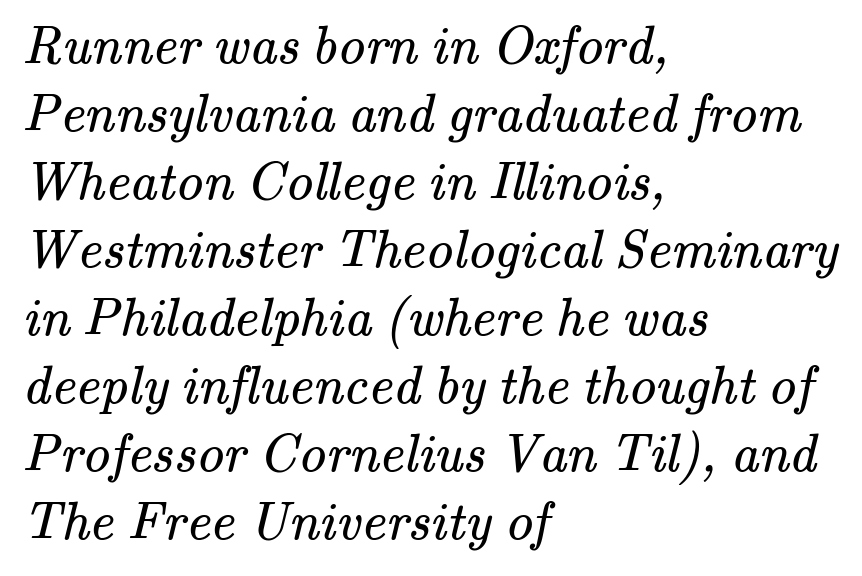
{"serif": "yes", "bold": "no", "weight": "regular", "width": "normal", "stroke_contrast": "medium", "x_height": "small", "monospaced": "no", "underline": "no", "align": "left", "line_spacing": "normal", "line_spacing_ratio": 1.26, "letter_spacing": "normal", "letter_spacing_em": 0.0, "glyph_px": 54}
